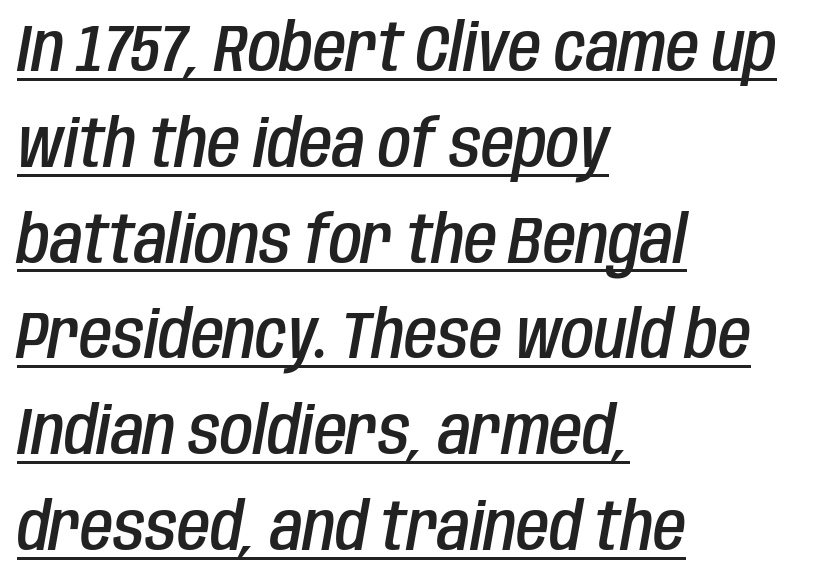
The image shows 67 px semibold, condensed type, italic (leaning right); set left-aligned, normal line spacing (1.43x), normal letter spacing, underlined; low stroke contrast and a large x-height.
